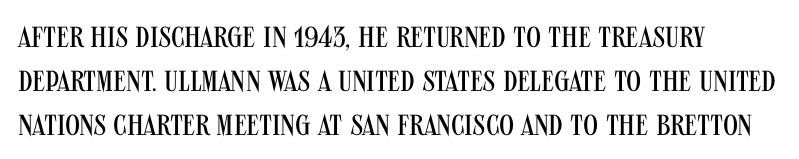
Look at the bottom of the vertical strokes: they stop flat, with no serifs. The weight tops out at a normal text grade. Proportional: the letters do not fall into vertical columns. The paragraph shown leans on its left margin. Inter-character spacing is left at the font's built-in metrics. Each new line begins a customary step beneath the previous one.
